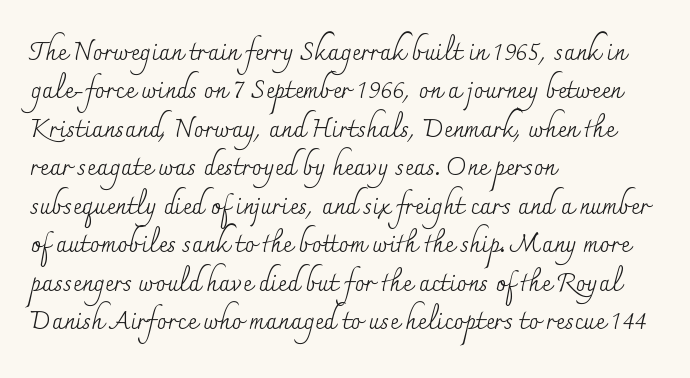
The string is rendered with underlining switched off. Tracking value appears to be zero — textbook default spacing. The lines in this sample share a left origin and differ only in where they stop. Vertical spacing — default.
